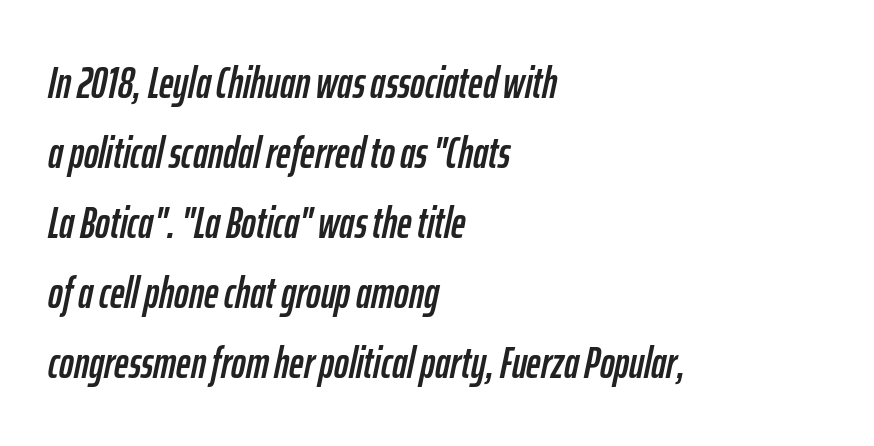
Q: Is the text italic (slanted)? A: Yes, it leans right by about 12 degrees.
Q: Is the text underlined? A: No.
Q: How is the paragraph aligned? A: Left-aligned.
Q: Is the spacing between letters normal or unusually wide? A: Normal.
Q: Is the spacing between lines tight, normal or loose? A: Normal.
Q: Width (condensed, normal, or wide)? A: Condensed.
Q: Stroke contrast? A: Low.
Q: x-height? A: Medium.
Q: Monospaced? A: No.
